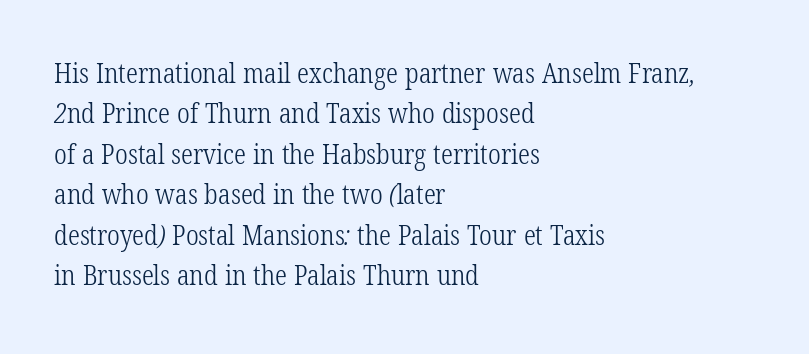
The weight tops out at a normal text grade. The setting favours the left margin, as ordinary paragraphs usually do. The passage shown is not underscored anywhere. Observe the ordinary spacing: letters are neighbours, not strangers.
